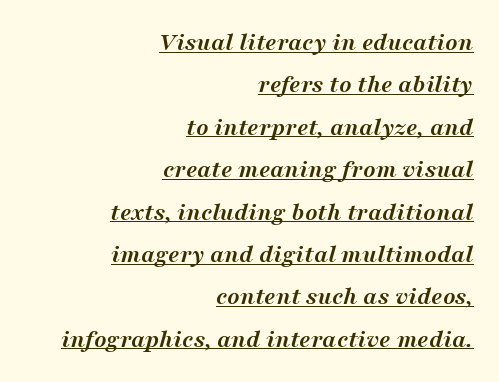
{"italic": "yes", "lean": "right", "slant_degrees": 16, "bold": "yes", "underline": "yes", "align": "right", "line_spacing": "normal", "line_spacing_ratio": 1.63, "letter_spacing": "normal", "letter_spacing_em": 0.0, "glyph_px": 26}
